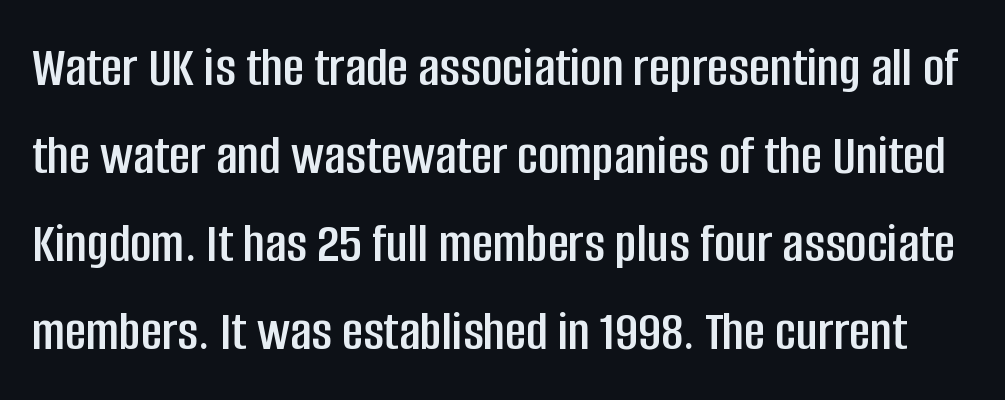
{"serif": "no", "italic": "no", "width": "condensed", "stroke_contrast": "low", "x_height": "large", "monospaced": "no", "underline": "no", "line_spacing": "normal", "line_spacing_ratio": 1.52, "letter_spacing": "normal", "letter_spacing_em": 0.0, "glyph_px": 58}
